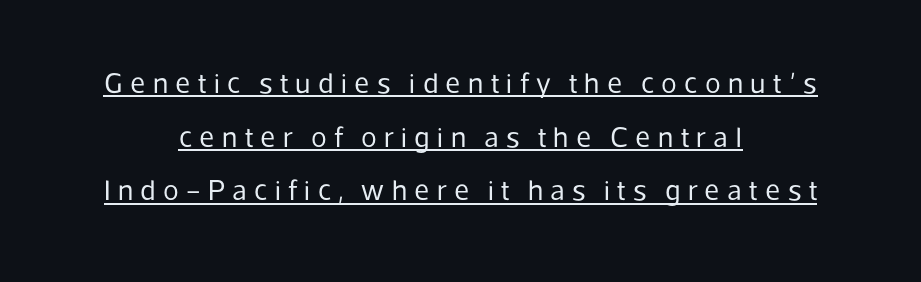
Unbolded letterforms with no extra heft. The letters stand straight up with perfectly vertical stems. Here the designer chose a conventional face with non-uniform glyph widths. The paragraph shown floats in the horizontal middle. The string is rendered with underlining switched on. Characters follow at a spacing far wider than the type designer built in.
